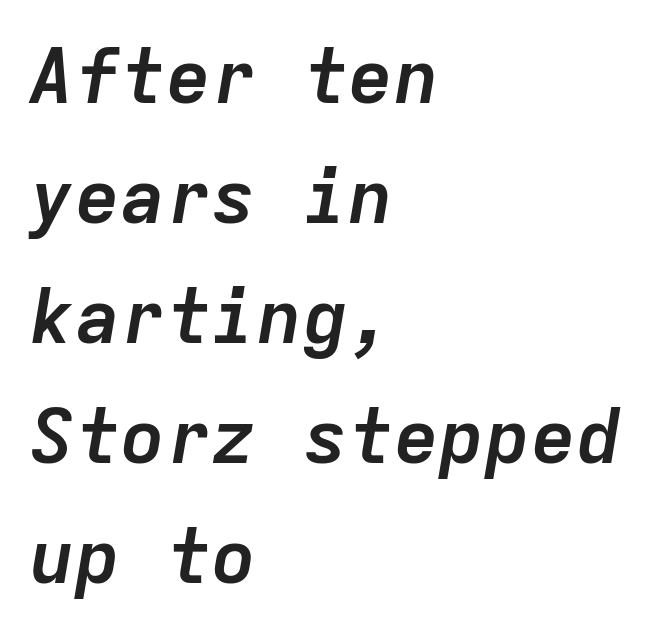
Q: Is the text bold? A: Yes.
Q: Is the text italic (slanted)? A: Yes, it leans right by about 9 degrees.
Q: Is the text underlined? A: No.
Q: How is the paragraph aligned? A: Left-aligned.
Q: Is the spacing between letters normal or unusually wide? A: Normal.
Q: Is the spacing between lines tight, normal or loose? A: Normal.
Q: Width (condensed, normal, or wide)? A: Normal.
Q: Stroke contrast? A: Low.
Q: x-height? A: Medium.
Q: Monospaced? A: Yes.
